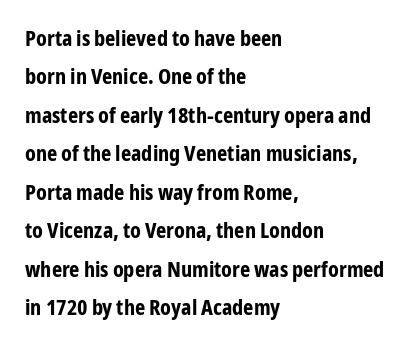
The image shows 22 px bold type, upright; set left-aligned, line spacing 1.75x, normal letter spacing, not underlined.
